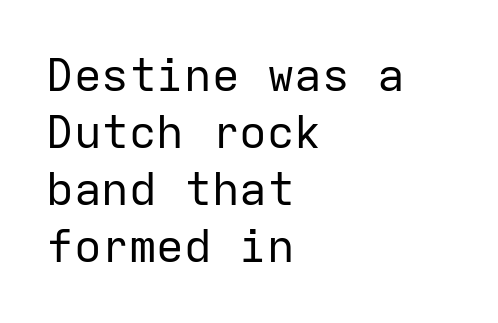
The image shows 46 px regular-weight sans-serif type, upright, monospaced; set left-aligned, line spacing 1.24x, normal letter spacing, not underlined; low stroke contrast and a medium x-height.
